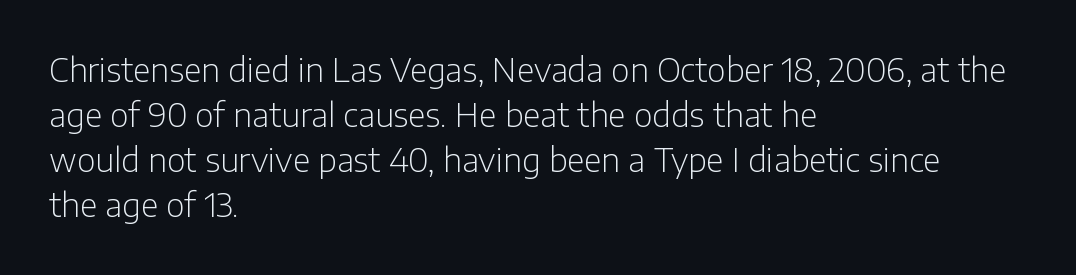
{"serif": "no", "italic": "no", "bold": "no", "weight": "light", "width": "normal", "stroke_contrast": "low", "x_height": "medium", "monospaced": "no", "underline": "no", "align": "left", "line_spacing": "normal", "line_spacing_ratio": 1.41, "letter_spacing": "normal", "letter_spacing_em": 0.0, "glyph_px": 32}
